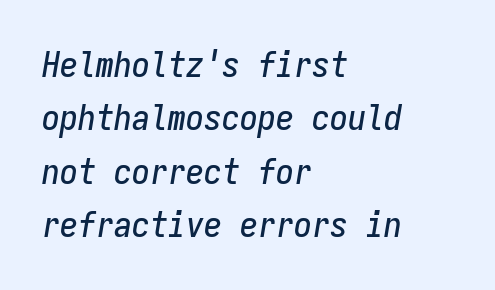
{"italic": "yes", "lean": "right", "slant_degrees": 9, "width": "condensed", "stroke_contrast": "low", "x_height": "medium", "monospaced": "yes", "underline": "no", "align": "left", "line_spacing": "normal", "line_spacing_ratio": 1.48, "letter_spacing": "normal", "letter_spacing_em": 0.0, "glyph_px": 36}
